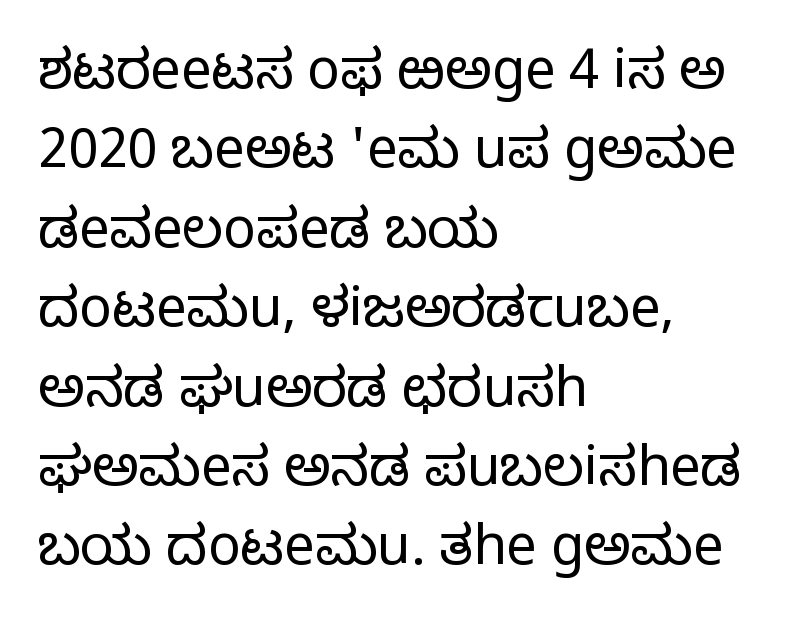
The image shows 54 px light sans-serif type, upright; set left-aligned, normal line spacing (1.47x), normal letter spacing, not underlined; low stroke contrast and a medium x-height.
